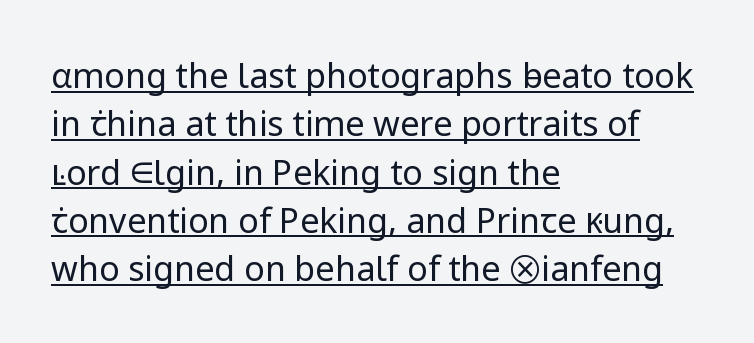
Q: Is the text bold? A: No.
Q: Is the text italic (slanted)? A: No, it is upright.
Q: Is the typeface a serif or a sans-serif typeface? A: Sans-serif.
Q: Is the text underlined? A: Yes.
Q: How is the paragraph aligned? A: Left-aligned.
Q: Is the spacing between letters normal or unusually wide? A: Normal.
Q: Is the spacing between lines tight, normal or loose? A: Normal.
Q: Width (condensed, normal, or wide)? A: Normal.
Q: Stroke contrast? A: Low.
Q: x-height? A: Medium.
Q: Monospaced? A: No.
